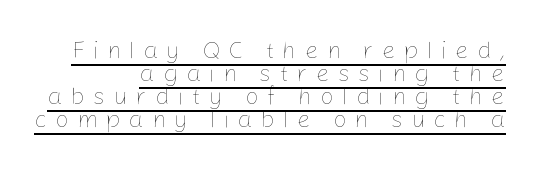
Does the lettering tilt? It doesn't — this is upright. The weight tops out at a normal text grade. Leading: reduced. Layout note: lines flush right. Beneath each row of characters lies a ruled line.
